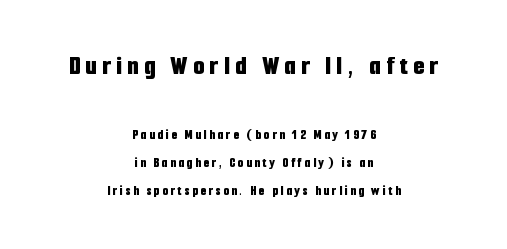
The image shows 28 px bold, condensed sans-serif type, upright; set centered, loose line spacing (2.0x), unusually wide letter spacing (+0.2 em), not underlined; the first (top) block is 2.0x larger; low stroke contrast and a medium x-height.
